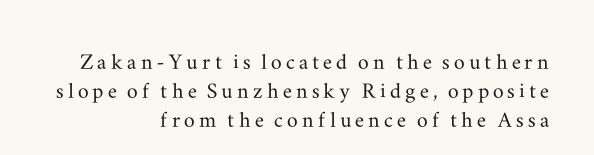
{"italic": "no", "underline": "no", "align": "right", "line_spacing": "tight", "line_spacing_ratio": 1.07, "glyph_px": 27}
